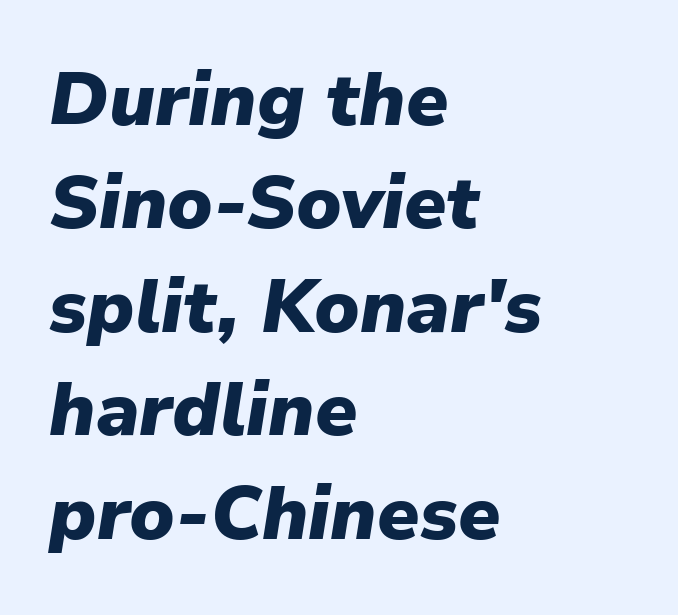
Q: Is the text bold? A: Yes.
Q: Is the text italic (slanted)? A: Yes, it leans right by about 9 degrees.
Q: Is the text underlined? A: No.
Q: How is the paragraph aligned? A: Left-aligned.
Q: Is the spacing between letters normal or unusually wide? A: Normal.
Q: Is the spacing between lines tight, normal or loose? A: Normal.
Q: Width (condensed, normal, or wide)? A: Normal.
Q: Stroke contrast? A: Low.
Q: x-height? A: Medium.
Q: Monospaced? A: No.
